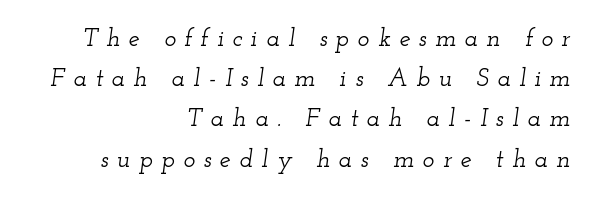
The image shows 25 px text type, italic (leaning right); set right-aligned, normal line spacing (1.61x), unusually wide letter spacing (+0.34 em), not underlined.
